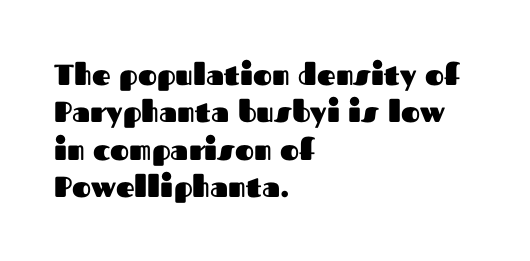
The image shows 29 px heavy sans-serif type, upright; set left-aligned, normal line spacing (1.29x), normal letter spacing, not underlined; medium stroke contrast and a medium x-height.
